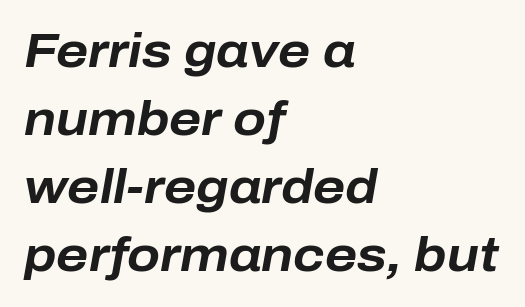
{"italic": "yes", "lean": "right", "slant_degrees": 10, "bold": "yes", "weight": "bold", "width": "normal", "stroke_contrast": "low", "x_height": "medium", "monospaced": "no", "underline": "no", "align": "left", "line_spacing": "normal", "line_spacing_ratio": 1.42, "letter_spacing": "normal", "letter_spacing_em": 0.0, "glyph_px": 48}
